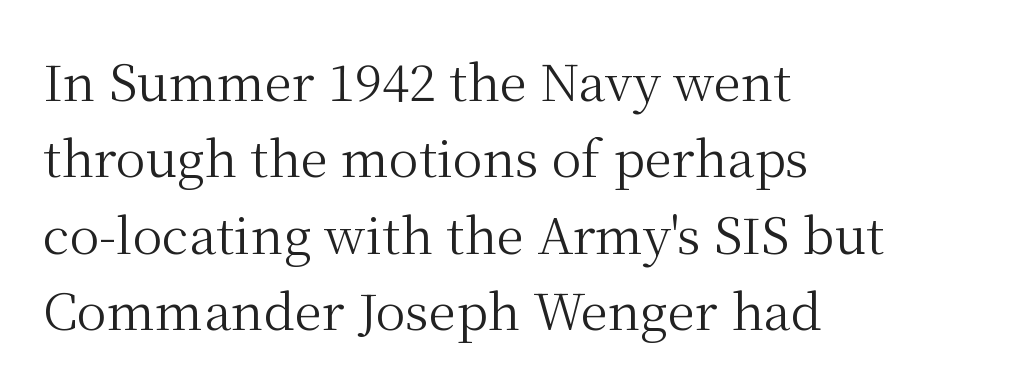
Q: Is the text bold? A: No.
Q: Is the text italic (slanted)? A: No, it is upright.
Q: Is the typeface a serif or a sans-serif typeface? A: Serif.
Q: Is the text underlined? A: No.
Q: How is the paragraph aligned? A: Left-aligned.
Q: Is the spacing between letters normal or unusually wide? A: Normal.
Q: Is the spacing between lines tight, normal or loose? A: Normal.
Q: Width (condensed, normal, or wide)? A: Normal.
Q: Stroke contrast? A: Medium.
Q: x-height? A: Medium.
Q: Monospaced? A: No.
